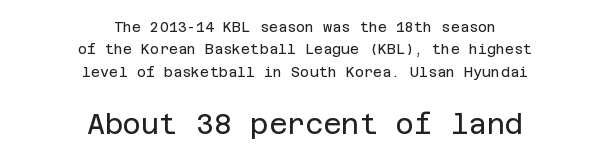
{"serif": "no", "italic": "no", "bold": "no", "weight": "regular", "width": "normal", "stroke_contrast": "low", "x_height": "large", "underline": "no", "align": "center", "line_spacing": "normal", "line_spacing_ratio": 1.59, "letter_spacing": "normal", "letter_spacing_em": 0.0, "larger_block": "second", "size_ratio": 2.0, "glyph_px": 28}
